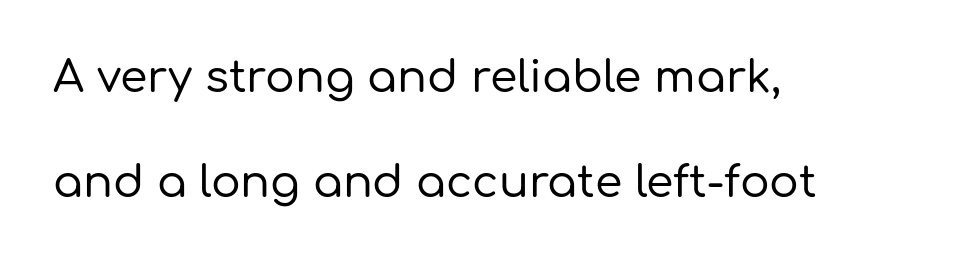
Q: Is the text italic (slanted)? A: No, it is upright.
Q: Is the typeface a serif or a sans-serif typeface? A: Sans-serif.
Q: Is the text underlined? A: No.
Q: How is the paragraph aligned? A: Left-aligned.
Q: Is the spacing between letters normal or unusually wide? A: Normal.
Q: Is the spacing between lines tight, normal or loose? A: Loose.
Q: Width (condensed, normal, or wide)? A: Normal.
Q: Stroke contrast? A: Low.
Q: x-height? A: Medium.
Q: Monospaced? A: No.
